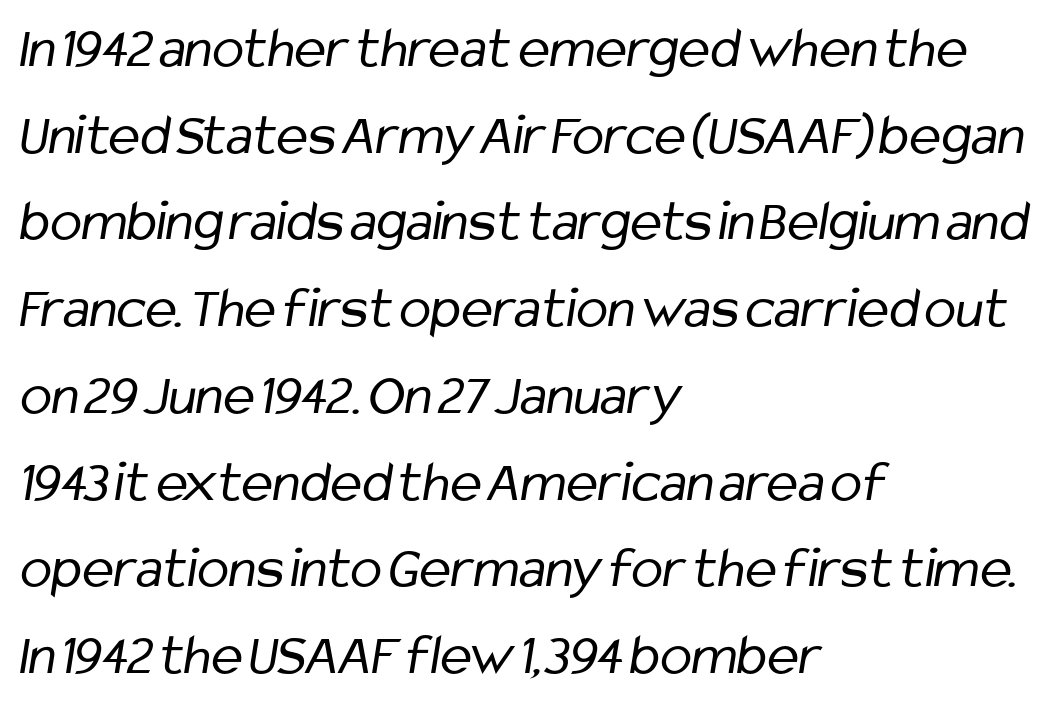
The image shows 59 px regular-weight, condensed sans-serif type; set left-aligned, normal line spacing (1.47x), normal letter spacing, not underlined; low stroke contrast and a medium x-height.
